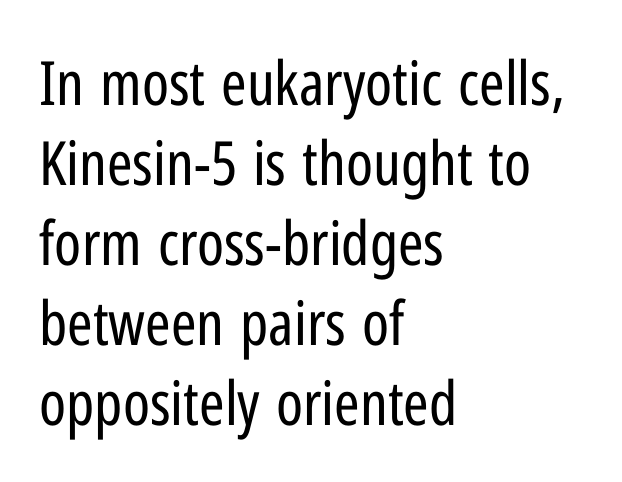
Words appear dense and cohesive because spacing is normal. Are there feet on the stems? There aren't — it's a sans. Character widths vary here, with narrow letters taking less room than wide ones. Ink coverage per letter is moderate at most. Compared with a centered layout, this one pins lines to the left instead. Quick note: interline space is typical.
